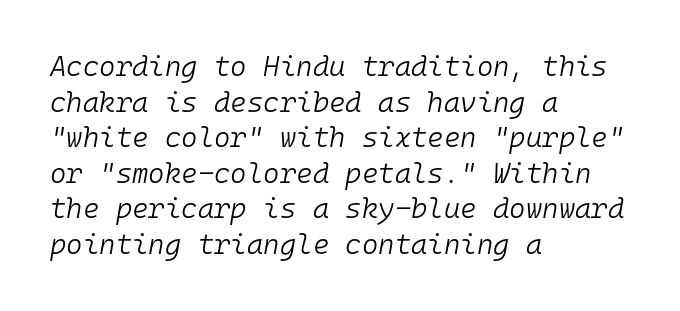
The space beneath each line is pristine and unruled. Default kerning and tracking; the words read as compact shapes. The designer left line spacing at the default. The strokes are not fattened; the text isn't bold. Is the block centered? No — it sits flush against the left margin. Would a proofreader flag this as italicized? Yes.
